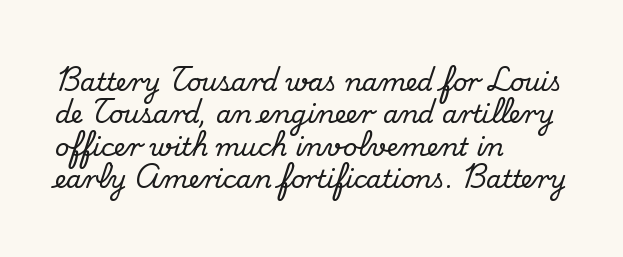
Q: Is the text italic (slanted)? A: Yes.
Q: Is the text underlined? A: No.
Q: How is the paragraph aligned? A: Left-aligned.
Q: Is the spacing between letters normal or unusually wide? A: Normal.
Q: Is the spacing between lines tight, normal or loose? A: Normal.
